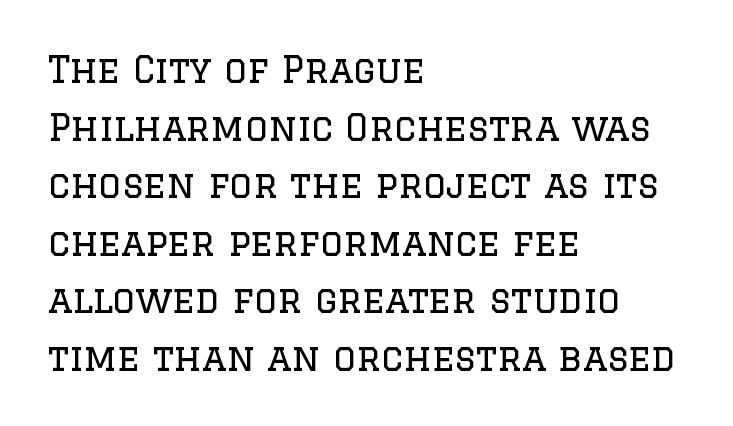
The image shows 36 px regular-weight serif type, upright; set left-aligned, normal line spacing (1.6x), normal letter spacing, not underlined; low stroke contrast and a large x-height.
